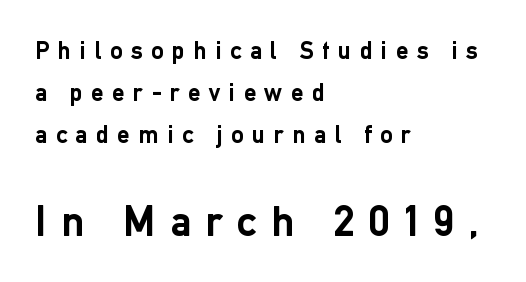
The image shows 43 px semibold sans-serif type, upright; set left-aligned, normal line spacing (1.68x), unusually wide letter spacing (+0.34 em), not underlined; the second (bottom) block is 1.72x larger; low stroke contrast and a medium x-height.
